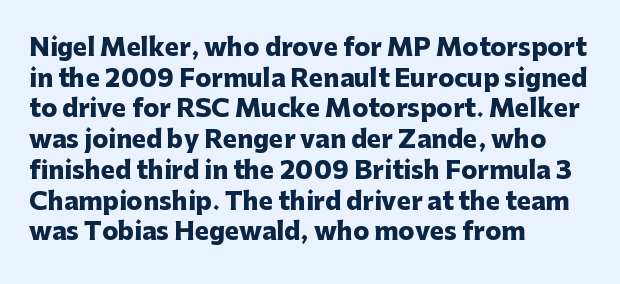
Summary of weight: heavy, a full bold. Tracking value appears to be zero — textbook default spacing. No italicization has been applied; the sample stays upright. The words here are not underlined. A normal amount of white space separates one row of letters from the next.
